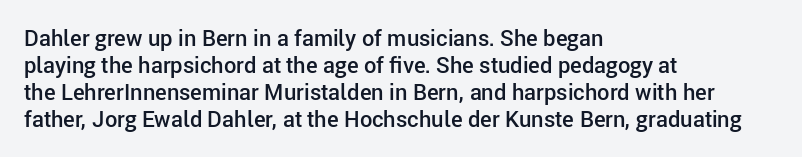
{"italic": "no", "bold": "semi", "underline": "no", "align": "left", "line_spacing_ratio": 1.22, "letter_spacing": "normal", "letter_spacing_em": 0.0, "glyph_px": 22}
